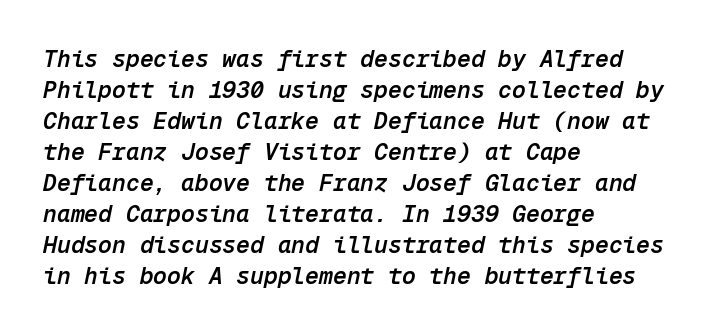
{"italic": "yes", "lean": "right", "slant_degrees": 12, "bold": "semi", "underline": "no", "align": "left", "line_spacing": "normal", "line_spacing_ratio": 1.35, "letter_spacing": "normal", "letter_spacing_em": 0.0, "glyph_px": 23}
